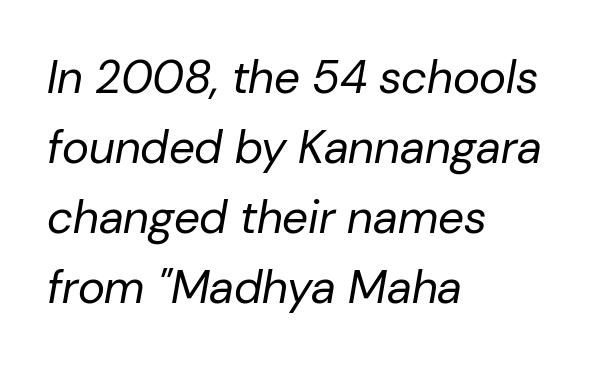
This rendering uses left alignment, leaving the right contour irregular. Horizontal bands of white between lines are of average thickness. Italic: yes, the glyphs are oblique. Stems and bowls with no extra thickness — not bold. Think of a printed novel: that variable character pitch is what you see here.
